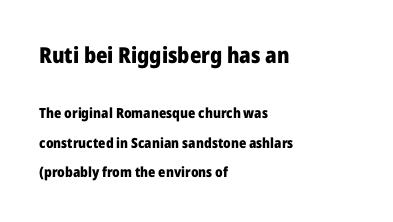
Look at the tracking — it's just the regular setting, nothing added. The rendering shrinks the type as you move from the upper chunk to the lower. Vertical strokes here are truly vertical. This rendering features lettering with no underline. Line beginnings align vertically; line endings do not.
